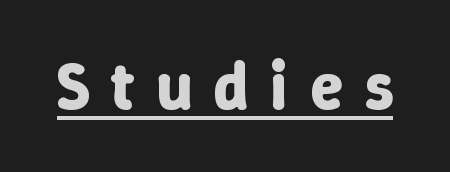
The rendering uses natural spacing where letterforms have individual widths. These lines have a slow, spaced-out rhythm from letter to letter. Style check: upright. Stroke thickness is high; the sample reads as a true bold.
